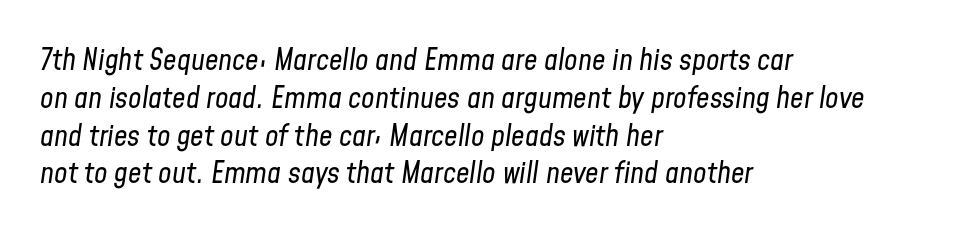
Q: Is the text bold? A: No.
Q: Is the text italic (slanted)? A: Yes, it leans right by about 8 degrees.
Q: Is the text underlined? A: No.
Q: How is the paragraph aligned? A: Left-aligned.
Q: Is the spacing between letters normal or unusually wide? A: Normal.
Q: Is the spacing between lines tight, normal or loose? A: Normal.
Q: Width (condensed, normal, or wide)? A: Condensed.
Q: Stroke contrast? A: Low.
Q: x-height? A: Medium.
Q: Monospaced? A: No.
